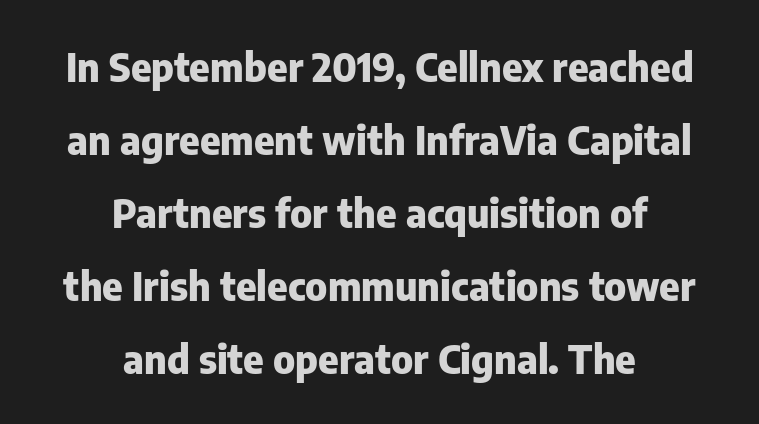
Q: Is the text bold? A: Yes.
Q: Is the text italic (slanted)? A: No, it is upright.
Q: Is the typeface a serif or a sans-serif typeface? A: Sans-serif.
Q: Is the text underlined? A: No.
Q: How is the paragraph aligned? A: Centered.
Q: Is the spacing between letters normal or unusually wide? A: Normal.
Q: Width (condensed, normal, or wide)? A: Normal.
Q: Stroke contrast? A: Low.
Q: x-height? A: Medium.
Q: Monospaced? A: No.
